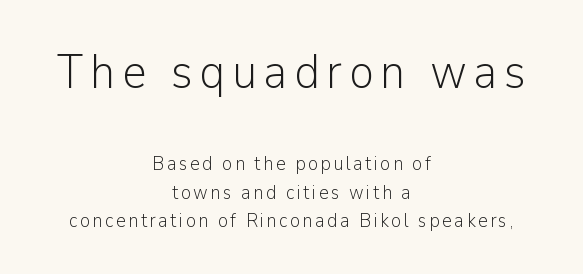
{"serif": "no", "italic": "no", "bold": "no", "weight": "light", "width": "normal", "stroke_contrast": "low", "x_height": "medium", "monospaced": "no", "underline": "no", "align": "center", "line_spacing": "normal", "line_spacing_ratio": 1.51, "larger_block": "first", "size_ratio": 2.53, "glyph_px": 48}
